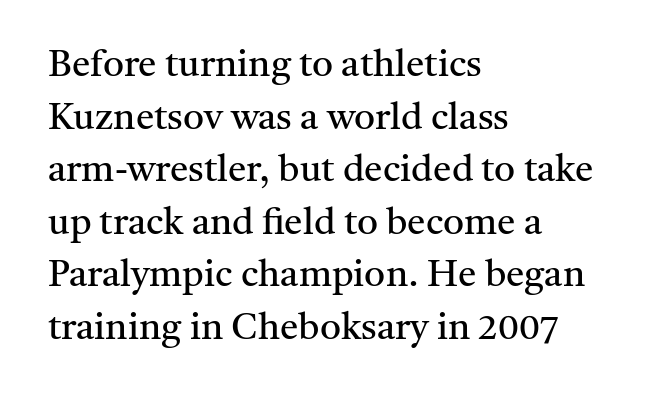
Glyph-to-glyph distance matches everyday printed text. Weight class: somewhere from thin through regular. Glance below the letters and you will spot only blank space. It's the straight-up-and-down kind of type. Here the designer chose a conventional face with non-uniform glyph widths.
